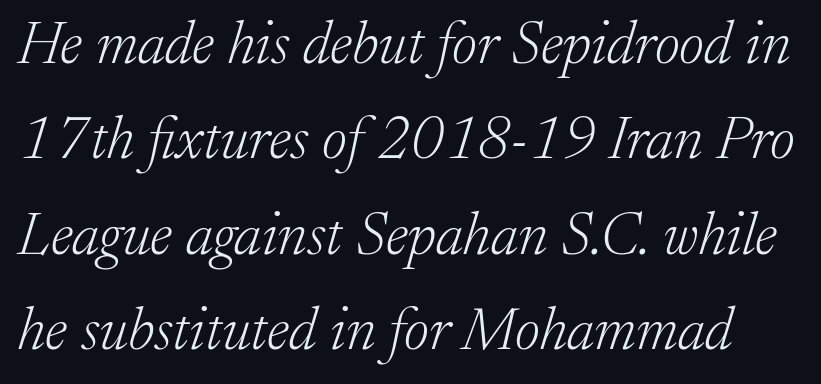
The image shows 60 px light serif type, italic (leaning right); set normal line spacing (1.59x), normal letter spacing, not underlined; low stroke contrast and a medium x-height.
